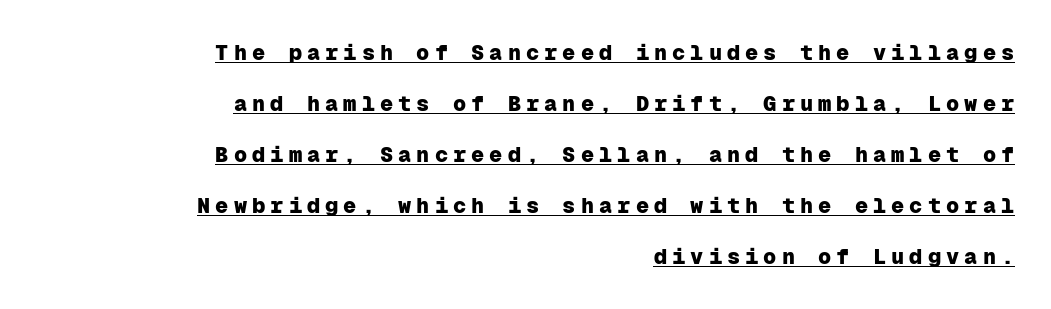
{"italic": "no", "bold": "yes", "underline": "yes", "align": "right", "line_spacing": "loose", "line_spacing_ratio": 2.32, "letter_spacing": "wide", "letter_spacing_em": 0.23, "glyph_px": 22}
